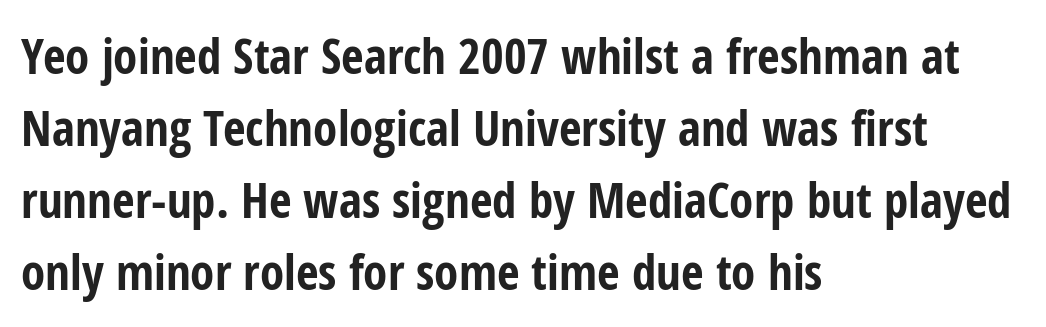
A sans-serif font was chosen for this passage. Nobody touched the tracking dial on this one. I'd describe the lettering as bold — thick and assertive. Each new line begins a customary step beneath the previous one.
